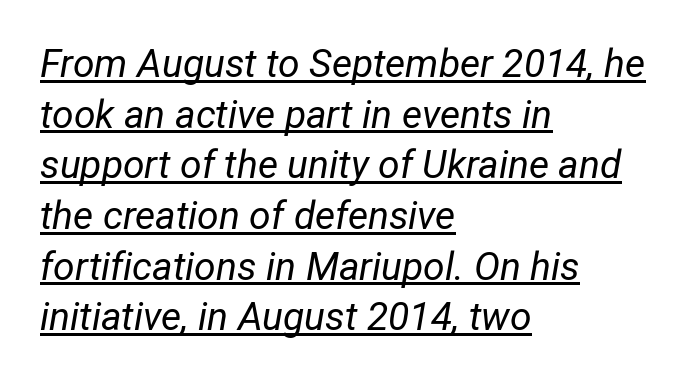
Q: Is the text bold? A: No.
Q: Is the text italic (slanted)? A: Yes, it leans right by about 12 degrees.
Q: Is the text underlined? A: Yes.
Q: How is the paragraph aligned? A: Left-aligned.
Q: Is the spacing between letters normal or unusually wide? A: Normal.
Q: Is the spacing between lines tight, normal or loose? A: Normal.
Q: Width (condensed, normal, or wide)? A: Condensed.
Q: Stroke contrast? A: Low.
Q: x-height? A: Medium.
Q: Monospaced? A: No.
